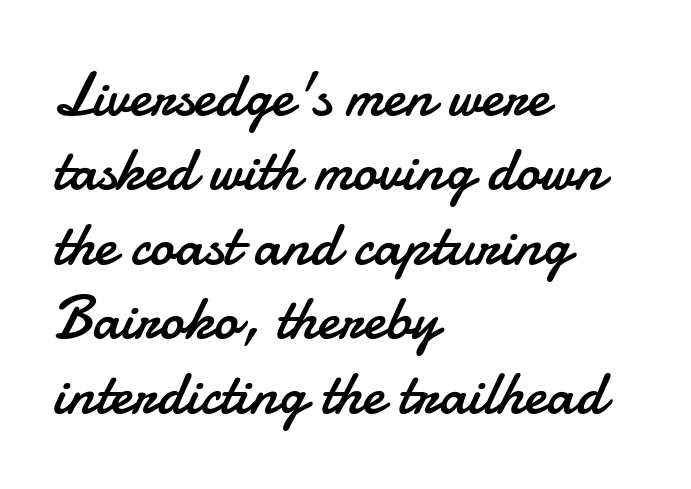
The image shows 61 px regular-weight sans-serif type; set left-aligned, line spacing 1.22x, normal letter spacing, not underlined; low stroke contrast and a small x-height.
